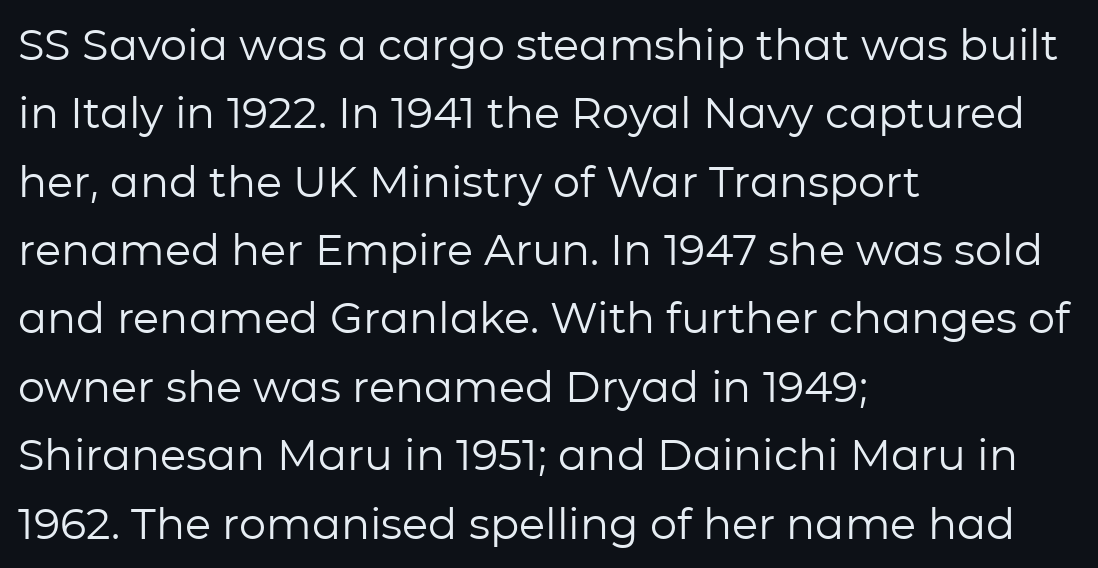
This rendering features lettering with no underline. In terms of leading, this rendering sits right in the middle. Tall strokes in this sample are plumb rather than angled. Is the block centered? No — it sits flush against the left margin.
